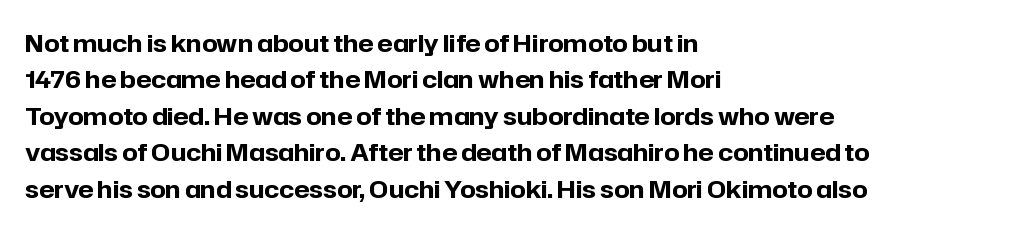
{"italic": "no", "bold": "yes", "underline": "no", "align": "left", "line_spacing": "normal", "line_spacing_ratio": 1.52, "letter_spacing": "normal", "letter_spacing_em": 0.0, "glyph_px": 24}
